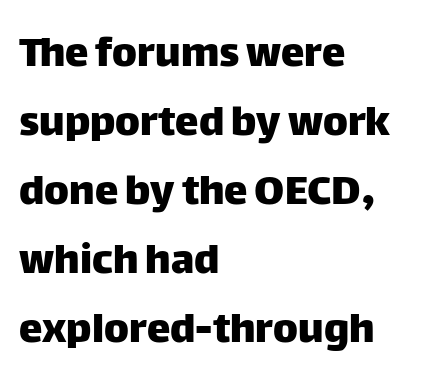
The specimen omits any rule beneath the text block's lines. Every character sits straight up, as roman type does. One glance says typical: line gaps are just what's usual. Every row of glyphs begins at an identical x-position on the left.
